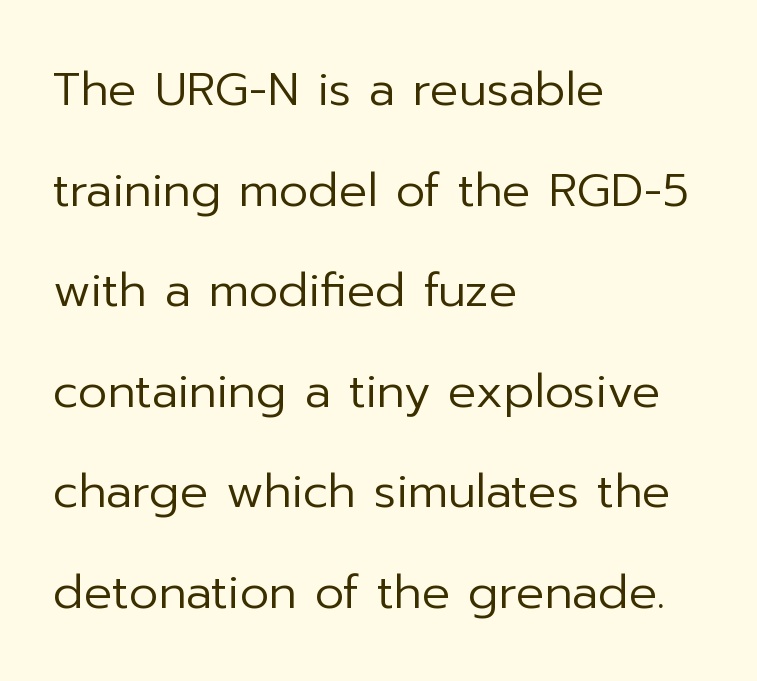
{"serif": "no", "italic": "no", "bold": "no", "weight": "regular", "width": "normal", "stroke_contrast": "low", "x_height": "medium", "monospaced": "no", "underline": "no", "align": "left", "line_spacing": "loose", "line_spacing_ratio": 2.14, "letter_spacing": "normal", "letter_spacing_em": 0.0, "glyph_px": 47}
